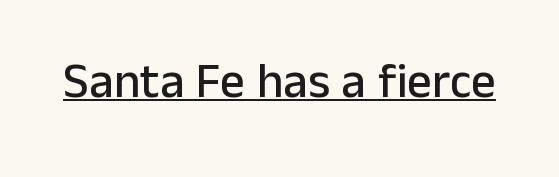
Q: Is the text italic (slanted)? A: No, it is upright.
Q: Is the typeface a serif or a sans-serif typeface? A: Sans-serif.
Q: Is the text underlined? A: Yes.
Q: Is the spacing between letters normal or unusually wide? A: Normal.
Q: Width (condensed, normal, or wide)? A: Normal.
Q: Stroke contrast? A: Low.
Q: x-height? A: Medium.
Q: Monospaced? A: No.
